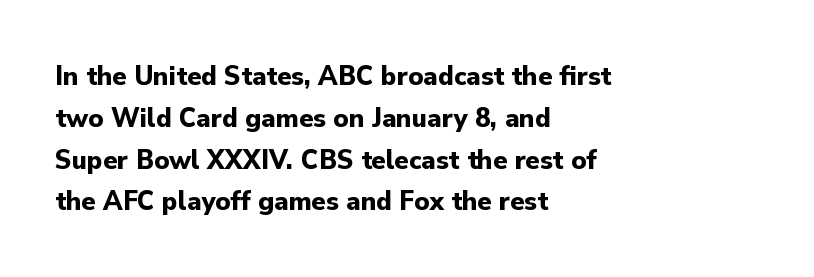
This rendering uses left alignment, leaving the right contour irregular. A bare baseline throughout the passage. A roman cut, with each character standing at attention. Tracking value appears to be zero — textbook default spacing.
